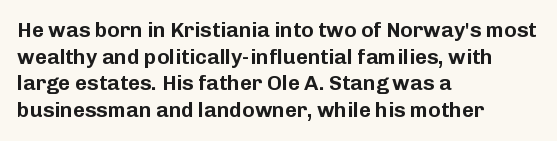
Successive baselines arrive at the customary interval. The space directly below the letters is spotless. The face used here is rendered with its standard letterfit. The rendering anchors every line to the left-hand side.
